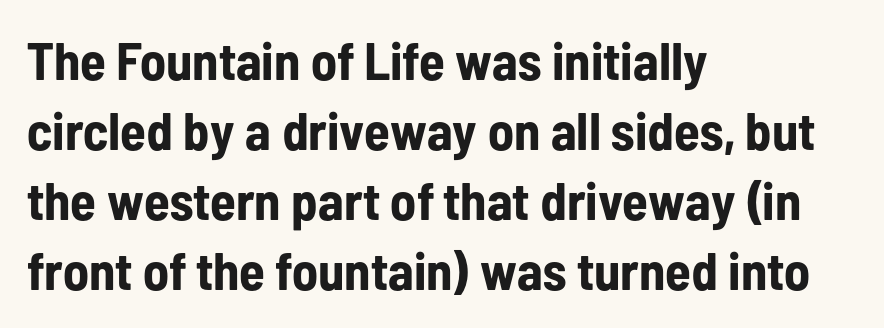
The image shows 53 px bold, condensed sans-serif type, upright; set left-aligned, normal line spacing (1.32x), normal letter spacing, not underlined; low stroke contrast and a medium x-height.
